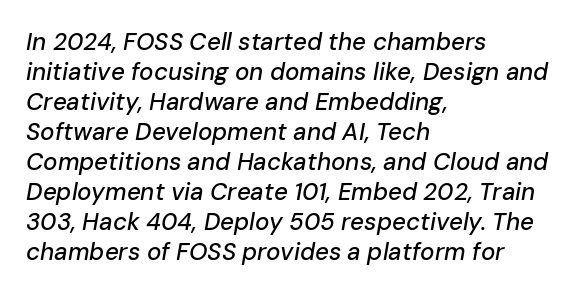
{"italic": "yes", "lean": "right", "slant_degrees": 10, "underline": "no", "align": "left", "line_spacing": "normal", "line_spacing_ratio": 1.25, "letter_spacing": "normal", "letter_spacing_em": 0.0, "glyph_px": 24}
